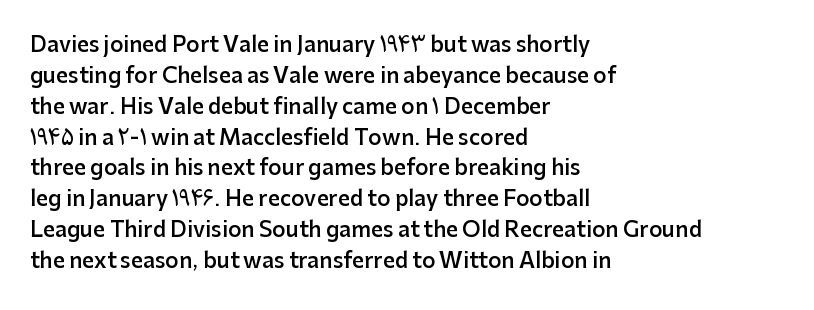
The image shows 21 px text type, upright; set left-aligned, normal line spacing (1.47x), normal letter spacing, not underlined.
